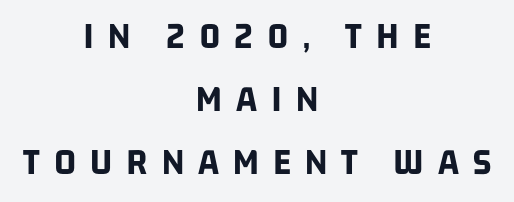
{"serif": "no", "bold": "yes", "weight": "bold", "width": "condensed", "stroke_contrast": "low", "x_height": "large", "monospaced": "no", "underline": "no", "align": "center", "line_spacing": "normal", "line_spacing_ratio": 1.66, "letter_spacing": "wide", "letter_spacing_em": 0.37, "glyph_px": 38}
